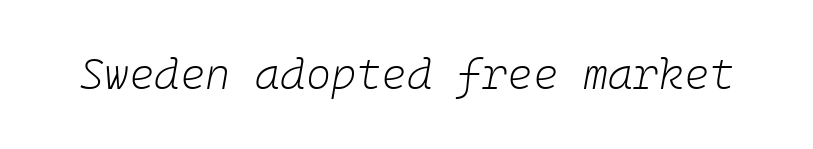
{"italic": "yes", "lean": "right", "slant_degrees": 10, "bold": "no", "weight": "light", "width": "normal", "stroke_contrast": "low", "x_height": "medium", "underline": "no", "letter_spacing": "normal", "letter_spacing_em": 0.0, "glyph_px": 43}
